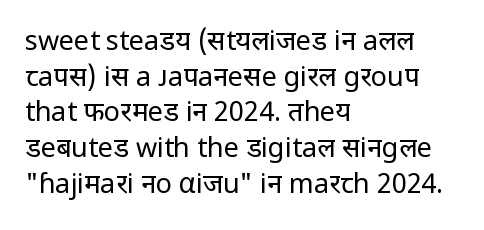
{"italic": "no", "bold": "no", "underline": "no", "align": "left", "line_spacing": "normal", "line_spacing_ratio": 1.32, "letter_spacing": "normal", "letter_spacing_em": 0.0, "glyph_px": 27}
